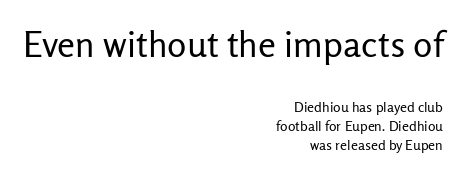
The image shows 36 px regular-weight sans-serif type, upright; set right-aligned, normal line spacing (1.34x), normal letter spacing, not underlined; the first (top) block is 2.57x larger; low stroke contrast and a medium x-height.
